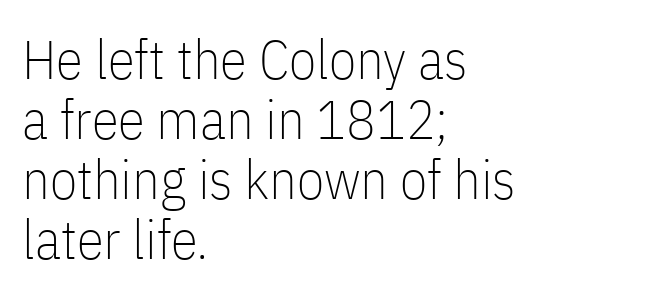
The image shows 55 px thin, condensed sans-serif type, upright; set left-aligned, tight line spacing (1.09x), normal letter spacing, not underlined; low stroke contrast and a medium x-height.
